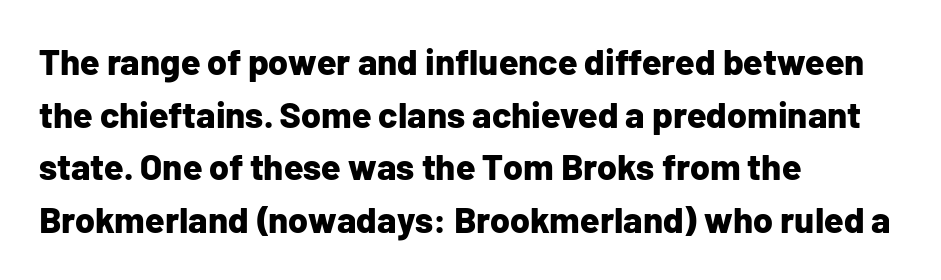
The image shows 36 px bold sans-serif type, upright; set left-aligned, normal line spacing (1.46x), normal letter spacing, not underlined; low stroke contrast and a medium x-height.
